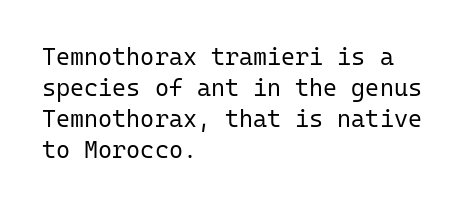
{"italic": "no", "bold": "no", "underline": "no", "align": "left", "line_spacing": "normal", "line_spacing_ratio": 1.29, "letter_spacing": "normal", "letter_spacing_em": 0.0, "glyph_px": 24}
